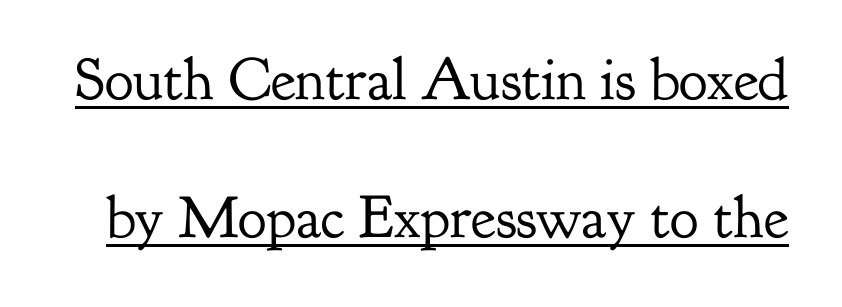
{"serif": "yes", "italic": "no", "bold": "no", "weight": "regular", "width": "normal", "stroke_contrast": "low", "x_height": "small", "monospaced": "no", "underline": "yes", "line_spacing": "loose", "line_spacing_ratio": 2.3, "letter_spacing": "normal", "letter_spacing_em": 0.0, "glyph_px": 60}
